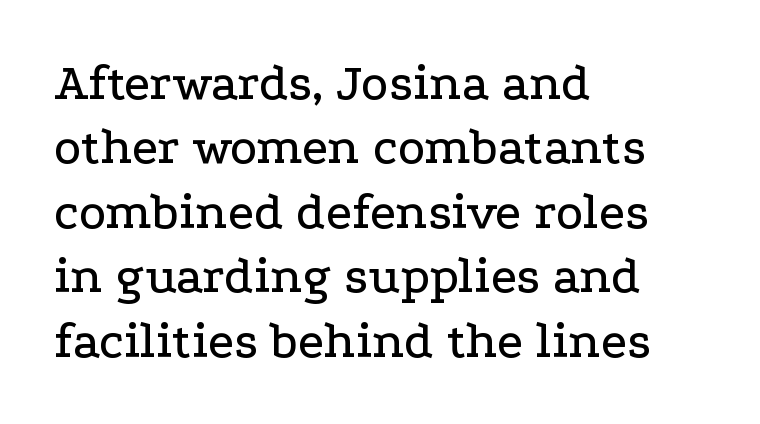
Q: Is the text italic (slanted)? A: No, it is upright.
Q: Is the typeface a serif or a sans-serif typeface? A: Serif.
Q: Is the text underlined? A: No.
Q: How is the paragraph aligned? A: Left-aligned.
Q: Is the spacing between letters normal or unusually wide? A: Normal.
Q: Width (condensed, normal, or wide)? A: Wide.
Q: Stroke contrast? A: Low.
Q: x-height? A: Medium.
Q: Monospaced? A: No.
